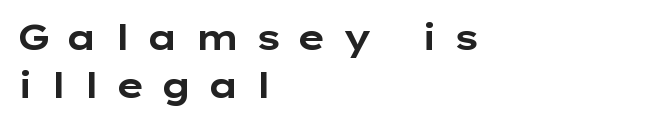
Q: Is the text bold? A: Yes.
Q: Is the text italic (slanted)? A: No, it is upright.
Q: Is the typeface a serif or a sans-serif typeface? A: Sans-serif.
Q: Is the text underlined? A: No.
Q: How is the paragraph aligned? A: Left-aligned.
Q: Is the spacing between letters normal or unusually wide? A: Unusually wide.
Q: Is the spacing between lines tight, normal or loose? A: Normal.
Q: Width (condensed, normal, or wide)? A: Wide.
Q: Stroke contrast? A: Low.
Q: x-height? A: Medium.
Q: Monospaced? A: No.
